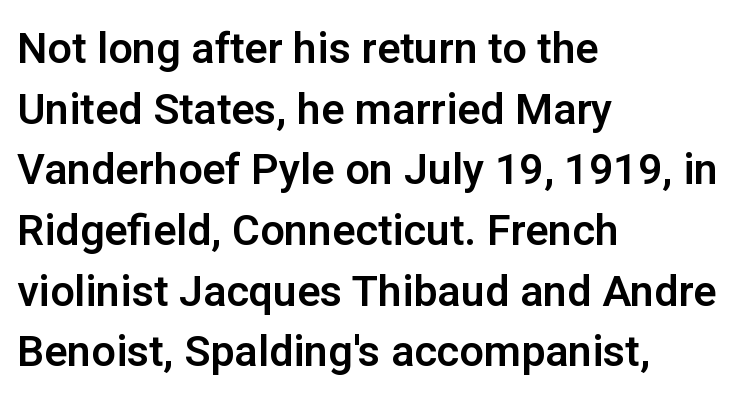
{"serif": "no", "italic": "no", "width": "normal", "stroke_contrast": "low", "x_height": "medium", "monospaced": "no", "underline": "no", "align": "left", "line_spacing": "normal", "line_spacing_ratio": 1.41, "letter_spacing": "normal", "letter_spacing_em": 0.0, "glyph_px": 43}
